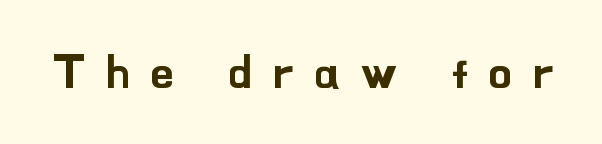
Q: Is the text italic (slanted)? A: No, it is upright.
Q: Is the typeface a serif or a sans-serif typeface? A: Sans-serif.
Q: Is the text underlined? A: No.
Q: Is the spacing between letters normal or unusually wide? A: Unusually wide.
Q: Width (condensed, normal, or wide)? A: Normal.
Q: Stroke contrast? A: Low.
Q: x-height? A: Small.
Q: Monospaced? A: No.
